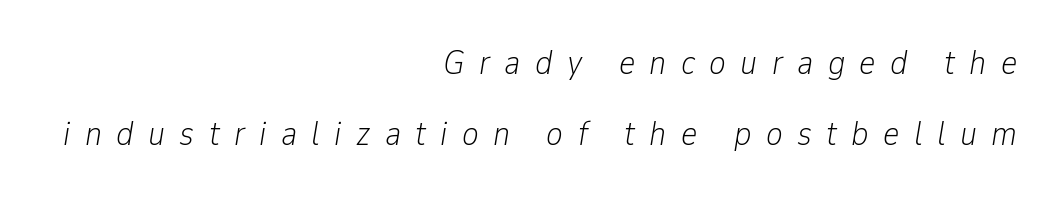
Words appear elongated and porous because spacing is wide. Vertical stems look standard width or narrower in stroke. Check under the words: just untouched page. This sample trades compactness for vertical openness between lines. Observe the lean: these are italic letterforms. These lines are rendered in a variable-pitch font.
